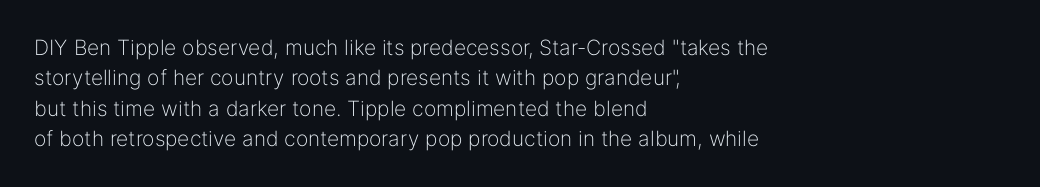
Q: Is the text bold? A: No.
Q: Is the text italic (slanted)? A: No, it is upright.
Q: Is the text underlined? A: No.
Q: How is the paragraph aligned? A: Left-aligned.
Q: Is the spacing between letters normal or unusually wide? A: Normal.
Q: Is the spacing between lines tight, normal or loose? A: Normal.
